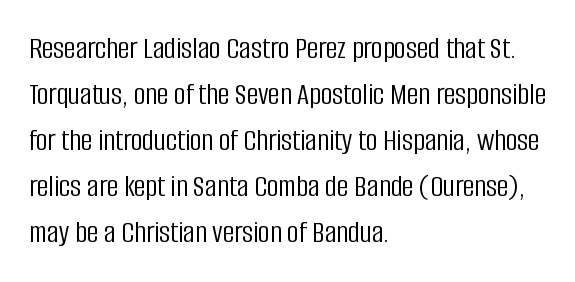
{"serif": "no", "italic": "no", "bold": "no", "weight": "light", "width": "condensed", "stroke_contrast": "low", "x_height": "large", "monospaced": "no", "underline": "no", "align": "left", "line_spacing": "normal", "line_spacing_ratio": 1.44, "letter_spacing": "normal", "letter_spacing_em": 0.0, "glyph_px": 32}
